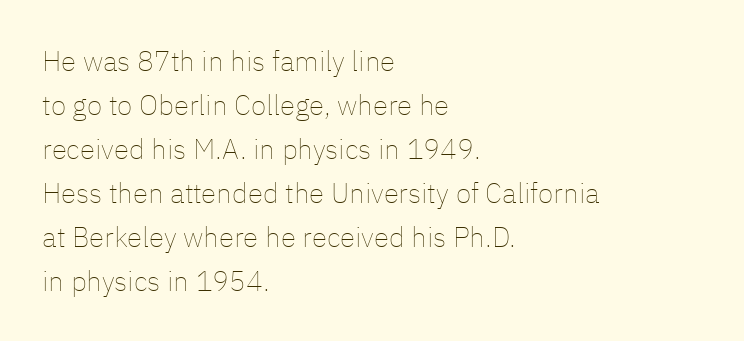
{"italic": "no", "bold": "no", "weight": "thin", "width": "normal", "stroke_contrast": "low", "x_height": "medium", "monospaced": "no", "underline": "no", "align": "left", "line_spacing": "normal", "line_spacing_ratio": 1.57, "letter_spacing": "normal", "letter_spacing_em": 0.0, "glyph_px": 28}
